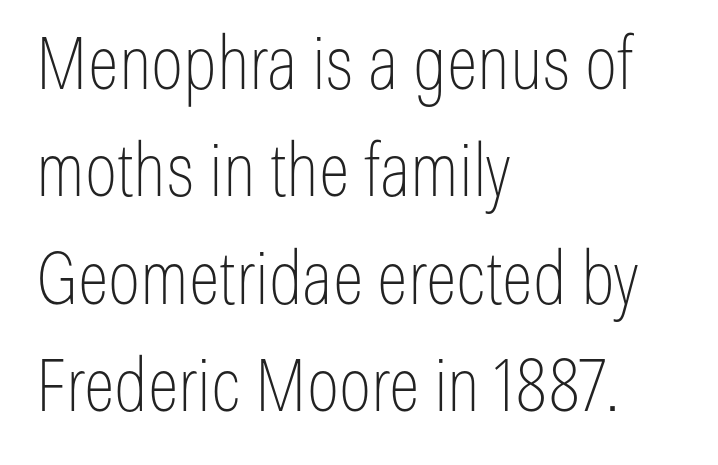
Q: Is the text bold? A: No.
Q: Is the text italic (slanted)? A: No, it is upright.
Q: Is the typeface a serif or a sans-serif typeface? A: Sans-serif.
Q: Is the text underlined? A: No.
Q: How is the paragraph aligned? A: Left-aligned.
Q: Is the spacing between letters normal or unusually wide? A: Normal.
Q: Is the spacing between lines tight, normal or loose? A: Normal.
Q: Width (condensed, normal, or wide)? A: Condensed.
Q: Stroke contrast? A: Low.
Q: x-height? A: Medium.
Q: Monospaced? A: No.
